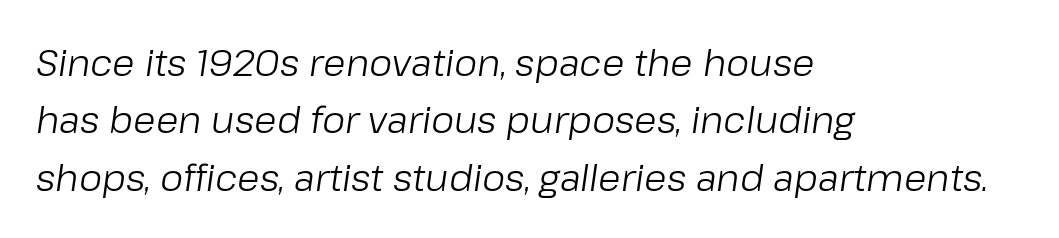
Q: Is the text bold? A: No.
Q: Is the text italic (slanted)? A: Yes, it leans right by about 8 degrees.
Q: Is the text underlined? A: No.
Q: How is the paragraph aligned? A: Left-aligned.
Q: Is the spacing between letters normal or unusually wide? A: Normal.
Q: Is the spacing between lines tight, normal or loose? A: Normal.
Q: Width (condensed, normal, or wide)? A: Normal.
Q: Stroke contrast? A: Low.
Q: x-height? A: Medium.
Q: Monospaced? A: No.
